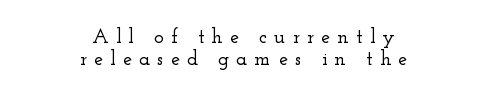
The image shows 20 px text type, upright; set centered, tight line spacing (1.1x), unusually wide letter spacing (+0.36 em), not underlined.
